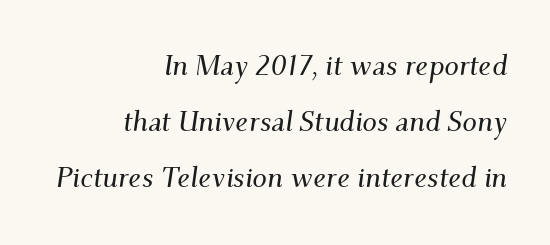
The image shows 29 px serif type, italic (leaning right); set right-aligned, loose line spacing (1.93x), normal letter spacing, not underlined; medium stroke contrast and a small x-height.
